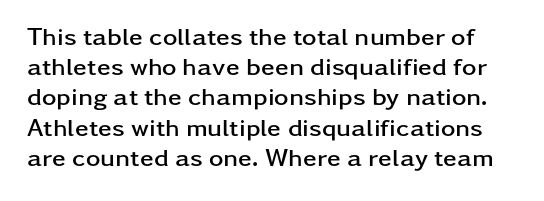
{"italic": "no", "bold": "yes", "underline": "no", "line_spacing_ratio": 1.21, "letter_spacing": "normal", "letter_spacing_em": 0.0, "glyph_px": 25}
